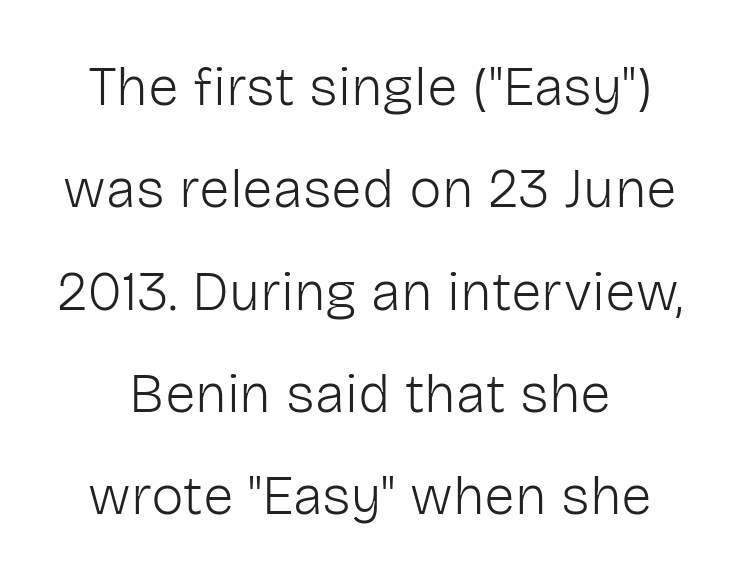
{"serif": "no", "italic": "no", "bold": "no", "weight": "light", "width": "normal", "stroke_contrast": "low", "x_height": "medium", "monospaced": "no", "underline": "no", "align": "center", "line_spacing_ratio": 1.86, "letter_spacing": "normal", "letter_spacing_em": 0.0, "glyph_px": 55}
